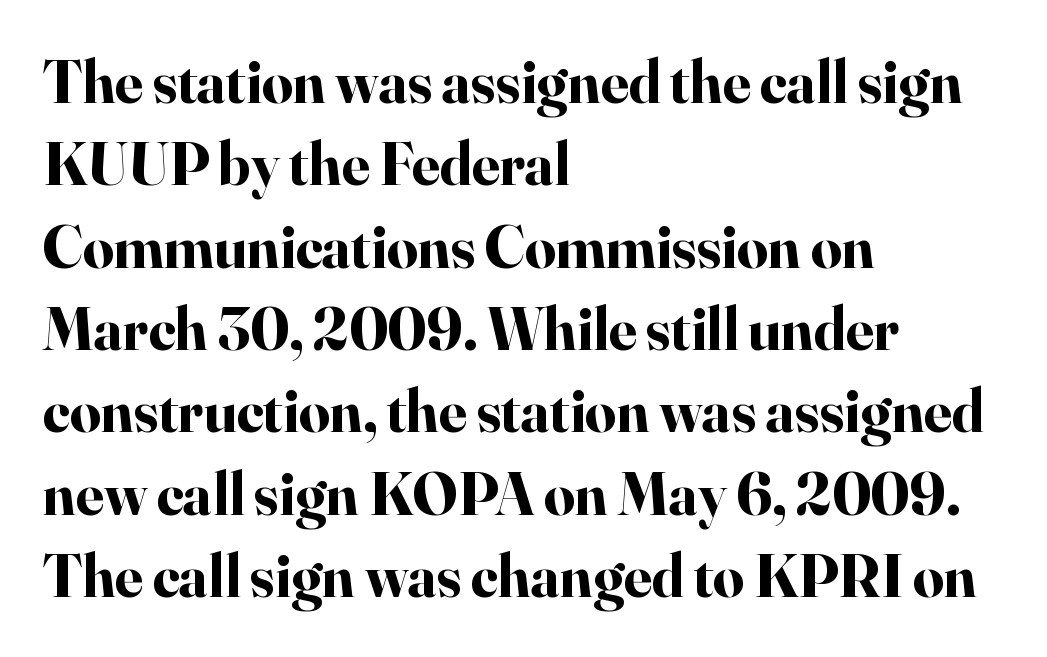
The image shows 61 px bold serif type, upright; set left-aligned, normal line spacing (1.35x), normal letter spacing, not underlined; high stroke contrast and a small x-height.
